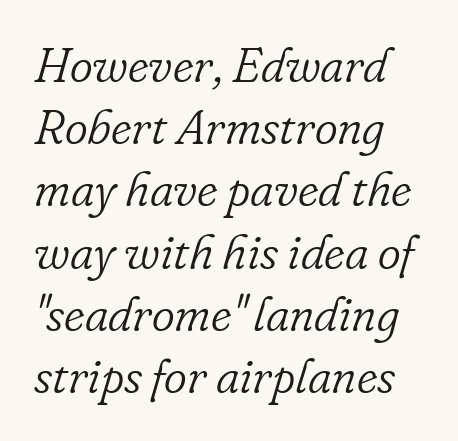
The image shows 49 px light serif type, italic (leaning right); set left-aligned, normal line spacing (1.27x), normal letter spacing, not underlined; low stroke contrast and a small x-height.
